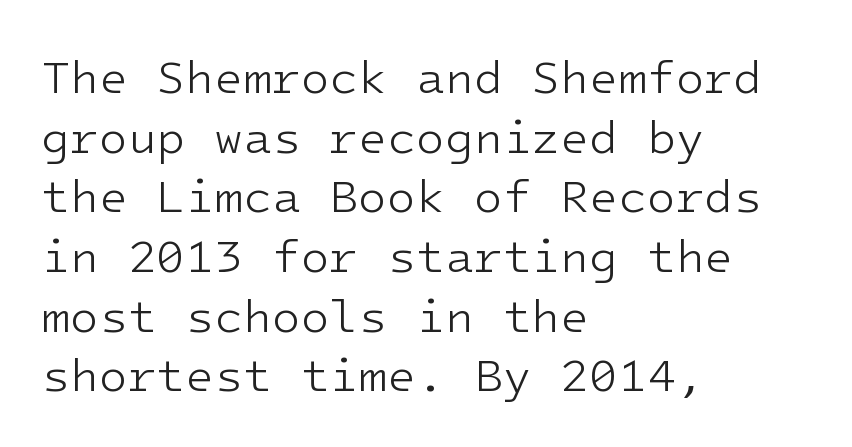
These lines keep a tight, regular rhythm from letter to letter. The specimen reads as upright at a glance. In terms of letterform style, serifs are entirely absent. Compared with a typical body face, this is equally light or lighter still. A typesetter would call this leading conventional body-copy spacing. These lines stack with their left ends in a neat column.
